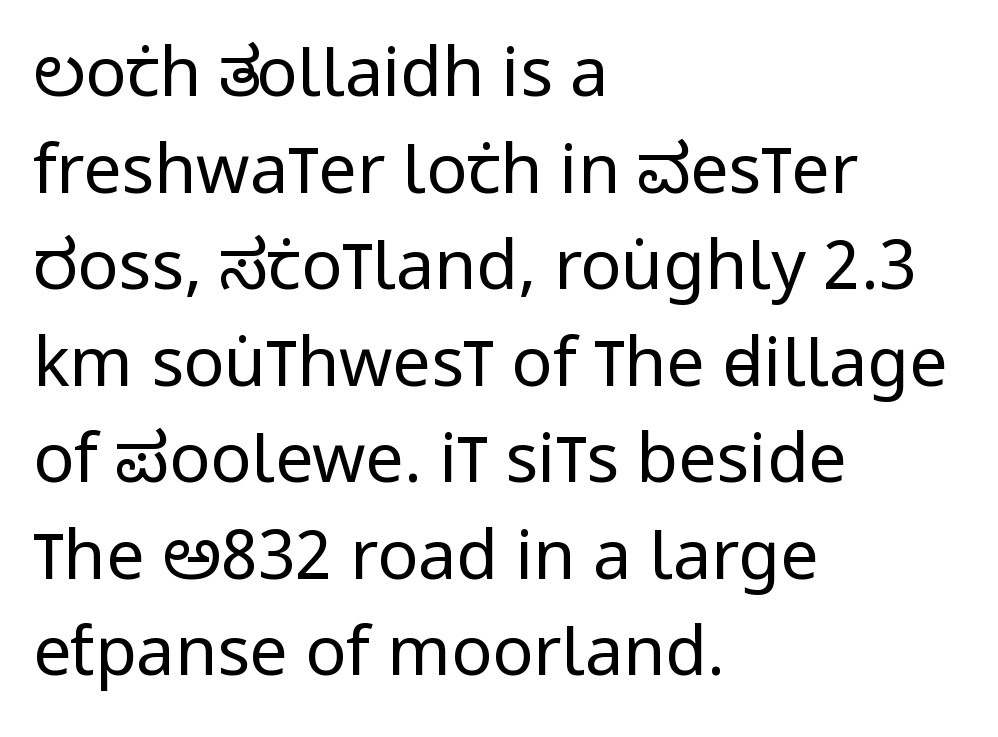
{"serif": "no", "italic": "no", "bold": "no", "weight": "regular", "width": "condensed", "stroke_contrast": "low", "x_height": "large", "monospaced": "no", "underline": "no", "align": "left", "line_spacing": "normal", "line_spacing_ratio": 1.42, "letter_spacing": "normal", "letter_spacing_em": 0.0, "glyph_px": 68}
